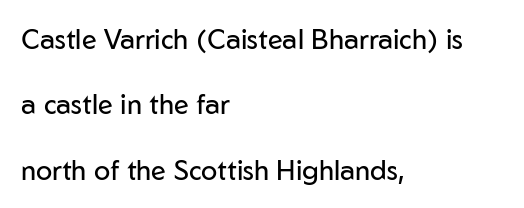
The typography opts for an upright posture over an oblique one. Anything drawn beneath the words? Only blank space. Summary of vertical rhythm: relaxed, with wide interline spacing. This rendering leaves character spacing at its baseline value. The passage shown is not bold in any degree. This rendering uses left alignment, leaving the right contour irregular.
